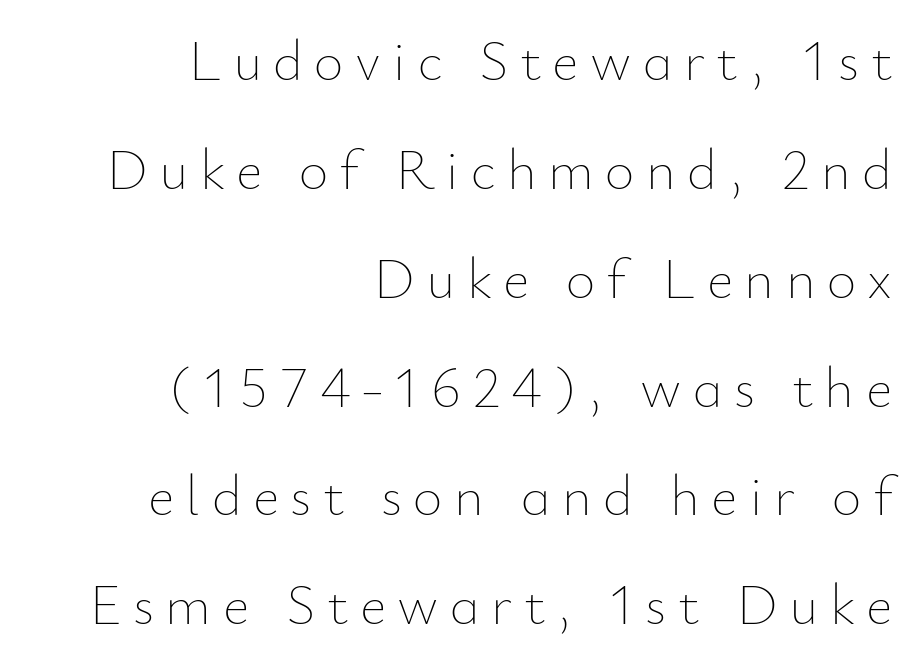
Notice how the stems are strictly vertical — no italics here. Characters follow at a spacing far wider than the type designer built in. Notice the wide empty band between every row — that's loose leading. This sample is right-justified, so line beginnings fall wherever the words allow. A clean baseline with only descenders dipping below it. Stroke thickness stays within the range of a standard reading face or lighter.
